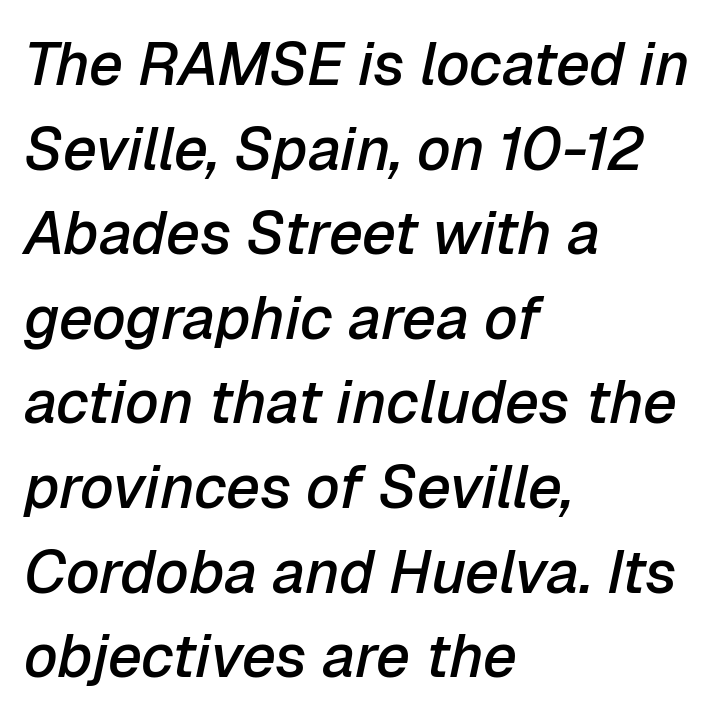
The image shows 60 px semibold type, italic (leaning right); set left-aligned, normal line spacing (1.41x), normal letter spacing, not underlined; low stroke contrast and a medium x-height.
